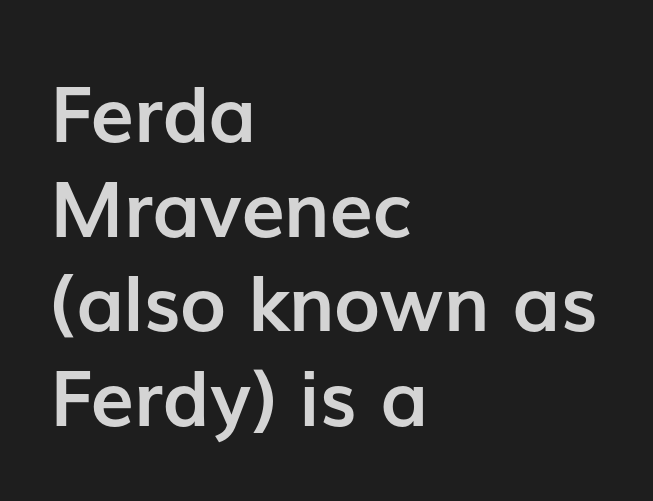
Q: Is the text bold? A: Yes.
Q: Is the text italic (slanted)? A: No, it is upright.
Q: Is the typeface a serif or a sans-serif typeface? A: Sans-serif.
Q: Is the text underlined? A: No.
Q: How is the paragraph aligned? A: Left-aligned.
Q: Is the spacing between letters normal or unusually wide? A: Normal.
Q: Width (condensed, normal, or wide)? A: Normal.
Q: Stroke contrast? A: Low.
Q: x-height? A: Medium.
Q: Monospaced? A: No.
